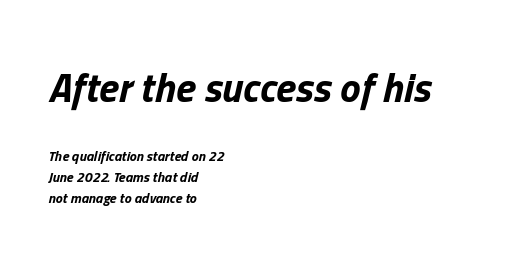
Q: Is the text bold? A: Yes.
Q: Is the text italic (slanted)? A: Yes, it leans right by about 13 degrees.
Q: Is the text underlined? A: No.
Q: How is the paragraph aligned? A: Left-aligned.
Q: Is the spacing between letters normal or unusually wide? A: Normal.
Q: Is the spacing between lines tight, normal or loose? A: Normal.
Q: Which block of text is set in a larger size, the first (top) or the second (bottom)? A: The first (top) one.
Q: Width (condensed, normal, or wide)? A: Normal.
Q: Stroke contrast? A: Low.
Q: x-height? A: Medium.
Q: Monospaced? A: No.
